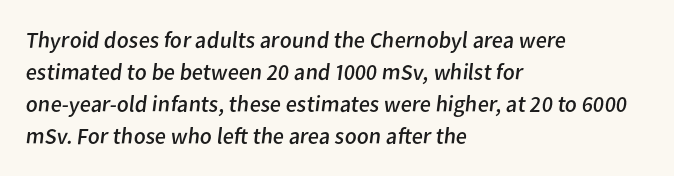
{"bold": "no", "underline": "no", "align": "left", "line_spacing": "normal", "line_spacing_ratio": 1.39, "letter_spacing": "normal", "letter_spacing_em": 0.0, "glyph_px": 23}
